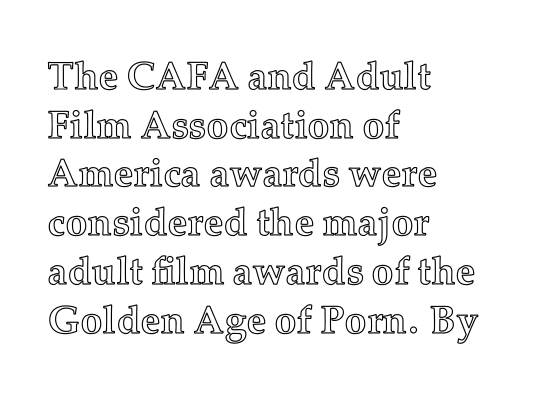
The image shows 39 px text type, upright; set left-aligned, normal line spacing (1.25x), normal letter spacing, not underlined; a medium x-height.
